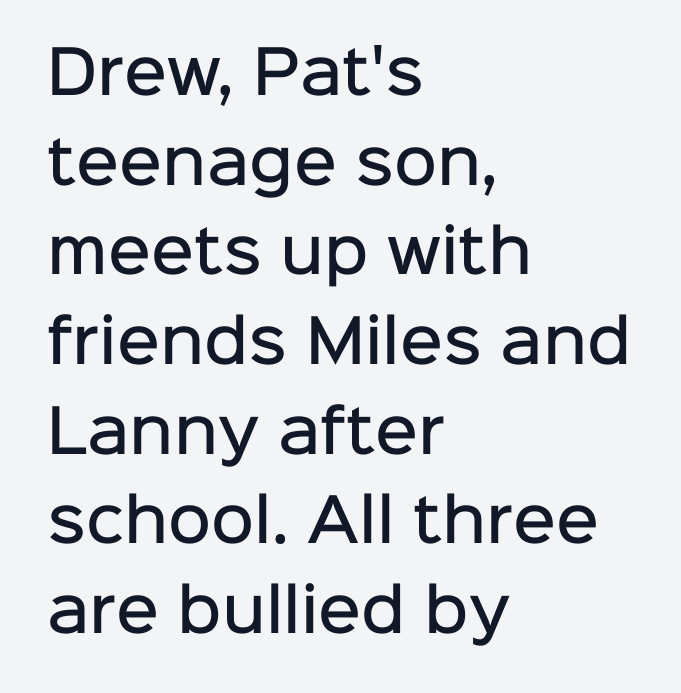
The image shows 59 px semibold sans-serif type, upright; set left-aligned, normal line spacing (1.52x), normal letter spacing, not underlined; low stroke contrast and a medium x-height.
